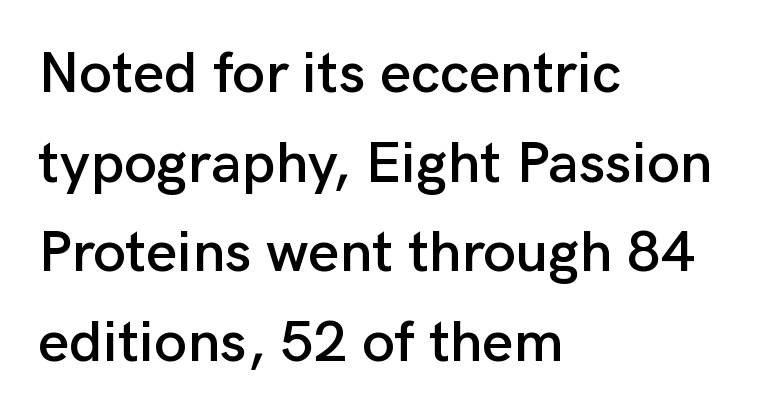
The image shows 59 px sans-serif type, upright; set left-aligned, normal line spacing (1.52x), normal letter spacing, not underlined; low stroke contrast and a medium x-height.
